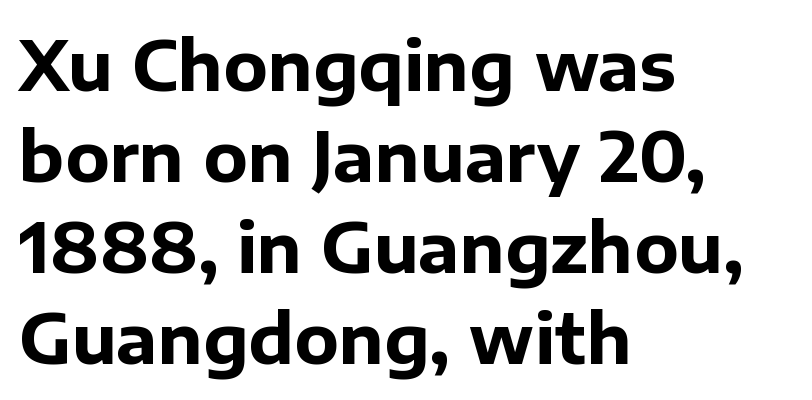
Q: Is the text bold? A: Yes.
Q: Is the text italic (slanted)? A: No, it is upright.
Q: Is the typeface a serif or a sans-serif typeface? A: Sans-serif.
Q: Is the text underlined? A: No.
Q: How is the paragraph aligned? A: Left-aligned.
Q: Is the spacing between letters normal or unusually wide? A: Normal.
Q: Is the spacing between lines tight, normal or loose? A: Normal.
Q: Width (condensed, normal, or wide)? A: Normal.
Q: Stroke contrast? A: Low.
Q: x-height? A: Medium.
Q: Monospaced? A: No.
